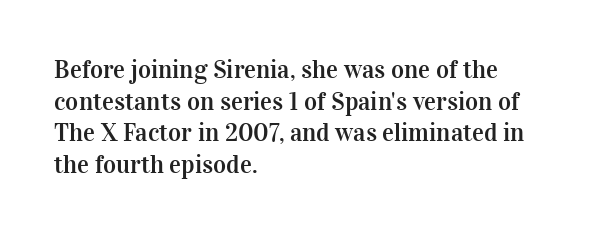
The image shows 25 px text type, upright; set left-aligned, normal line spacing (1.27x), normal letter spacing, not underlined.
